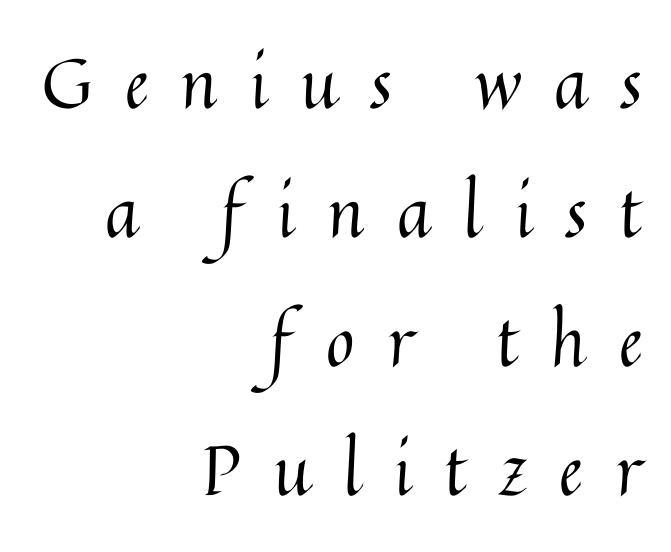
Q: Is the text bold? A: No.
Q: Is the text italic (slanted)? A: Yes.
Q: Is the text underlined? A: No.
Q: How is the paragraph aligned? A: Right-aligned.
Q: Is the spacing between letters normal or unusually wide? A: Unusually wide.
Q: Width (condensed, normal, or wide)? A: Normal.
Q: Stroke contrast? A: Medium.
Q: x-height? A: Medium.
Q: Monospaced? A: No.
